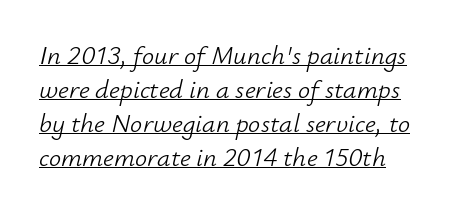
The face looks like a standard text weight, possibly lighter. The specimen includes a rule beneath the text block's lines. Every character sits at an angle, as italics do. Students, note that the glyphs here touch the page at normal intervals. Is there much room between lines? A standard amount, neither cramped nor airy. The rendering anchors every line to the left-hand side.
